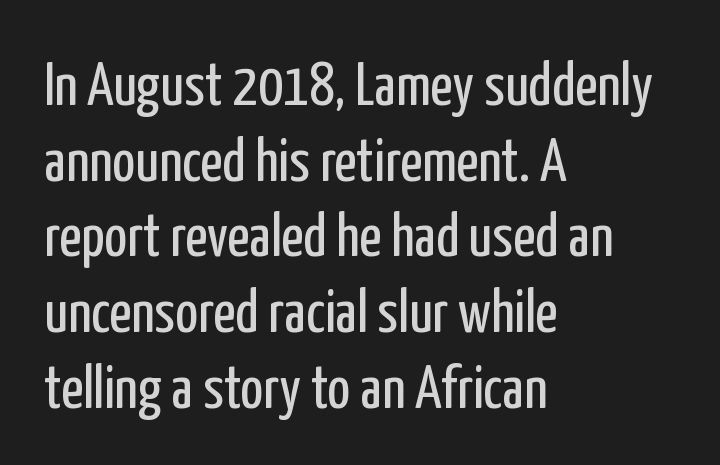
Q: Is the text bold? A: No.
Q: Is the text italic (slanted)? A: No, it is upright.
Q: Is the typeface a serif or a sans-serif typeface? A: Sans-serif.
Q: Is the text underlined? A: No.
Q: How is the paragraph aligned? A: Left-aligned.
Q: Is the spacing between letters normal or unusually wide? A: Normal.
Q: Width (condensed, normal, or wide)? A: Condensed.
Q: Stroke contrast? A: Low.
Q: x-height? A: Medium.
Q: Monospaced? A: No.
